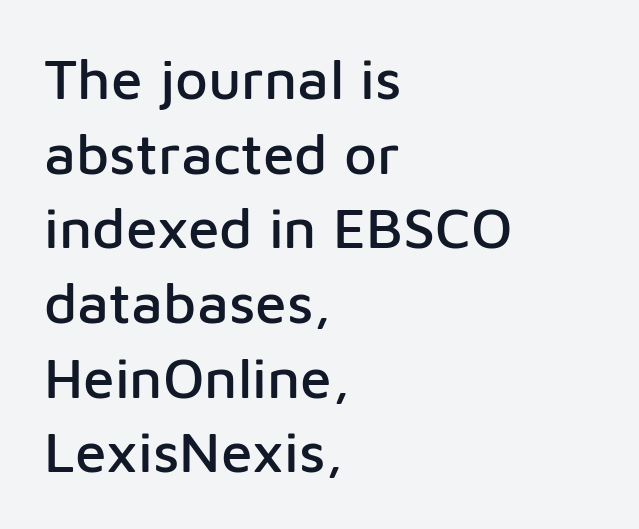
The image shows 57 px sans-serif type, upright; set left-aligned, normal line spacing (1.31x), normal letter spacing, not underlined; low stroke contrast and a medium x-height.
